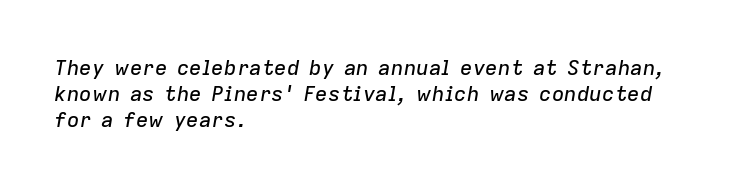
Q: Is the text italic (slanted)? A: Yes, it leans right by about 9 degrees.
Q: Is the text underlined? A: No.
Q: How is the paragraph aligned? A: Left-aligned.
Q: Is the spacing between letters normal or unusually wide? A: Normal.
Q: Is the spacing between lines tight, normal or loose? A: Normal.
